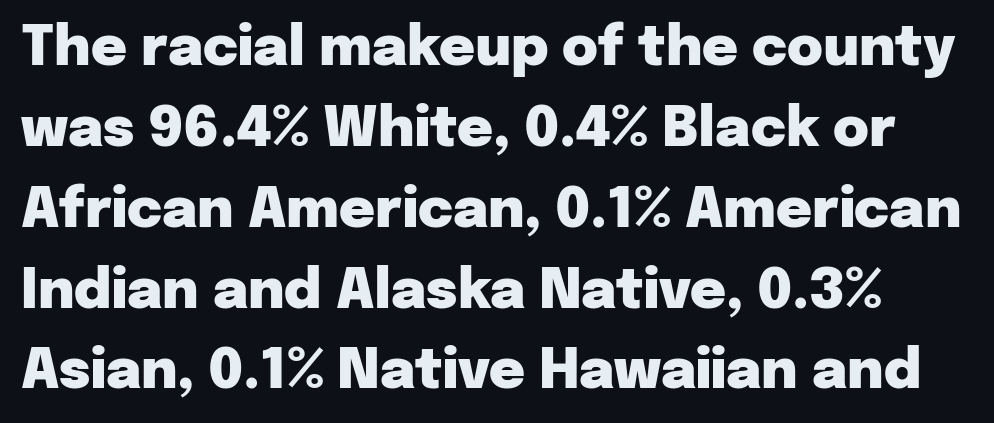
Q: Is the text bold? A: Yes.
Q: Is the text italic (slanted)? A: No, it is upright.
Q: Is the typeface a serif or a sans-serif typeface? A: Sans-serif.
Q: Is the text underlined? A: No.
Q: Is the spacing between letters normal or unusually wide? A: Normal.
Q: Is the spacing between lines tight, normal or loose? A: Normal.
Q: Width (condensed, normal, or wide)? A: Normal.
Q: Stroke contrast? A: Low.
Q: x-height? A: Medium.
Q: Monospaced? A: No.
